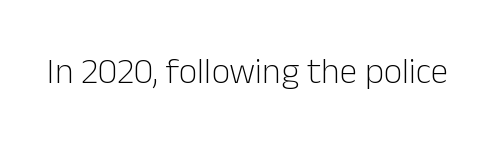
The image shows 36 px light sans-serif type, upright; set normal letter spacing, not underlined; low stroke contrast and a medium x-height.
